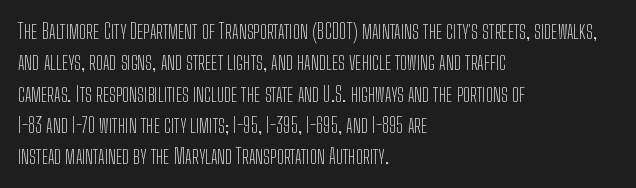
Q: Is the text bold? A: No.
Q: Is the text italic (slanted)? A: No, it is upright.
Q: Is the text underlined? A: No.
Q: How is the paragraph aligned? A: Left-aligned.
Q: Is the spacing between letters normal or unusually wide? A: Normal.
Q: Is the spacing between lines tight, normal or loose? A: Normal.
